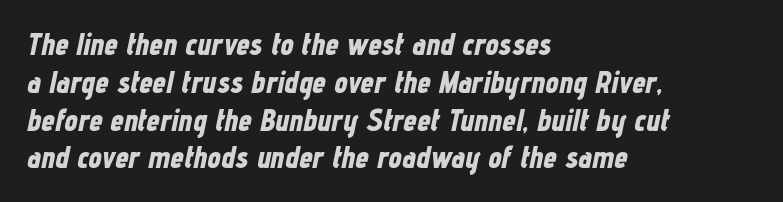
The image shows 30 px bold, condensed type, italic (leaning right); set left-aligned, normal line spacing (1.26x), normal letter spacing, not underlined; low stroke contrast and a medium x-height.
